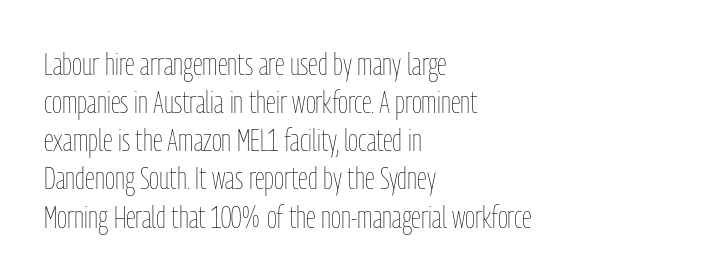
The image shows 31 px thin, condensed type, upright; set left-aligned, line spacing 1.23x, normal letter spacing, not underlined; low stroke contrast and a medium x-height.
